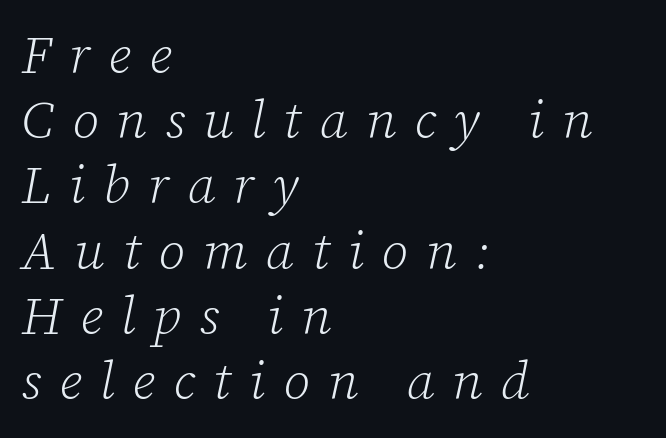
{"serif": "yes", "italic": "yes", "lean": "right", "slant_degrees": 12, "bold": "no", "weight": "light", "width": "normal", "stroke_contrast": "low", "x_height": "medium", "monospaced": "no", "underline": "no", "align": "left", "line_spacing_ratio": 1.23, "letter_spacing": "wide", "letter_spacing_em": 0.34, "glyph_px": 53}
